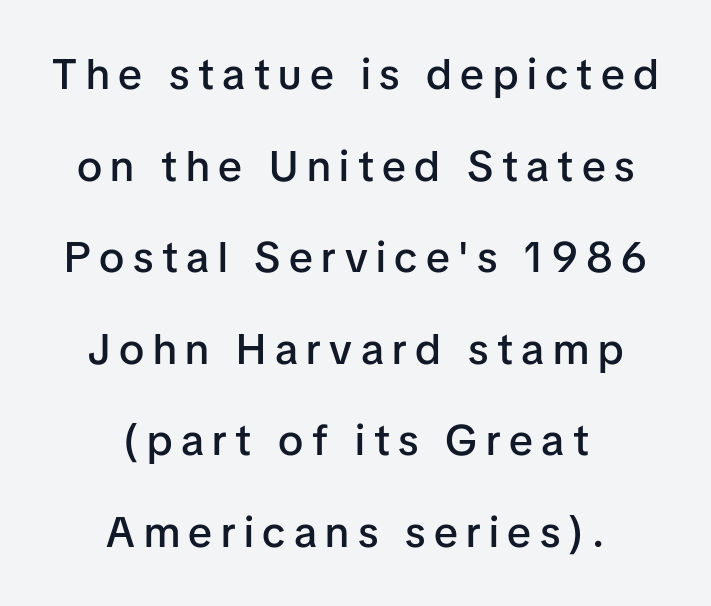
{"serif": "no", "italic": "no", "bold": "semi", "weight": "semibold", "width": "normal", "stroke_contrast": "low", "x_height": "medium", "monospaced": "no", "underline": "no", "align": "center", "line_spacing": "loose", "line_spacing_ratio": 2.13, "letter_spacing": "wide", "letter_spacing_em": 0.2, "glyph_px": 43}
